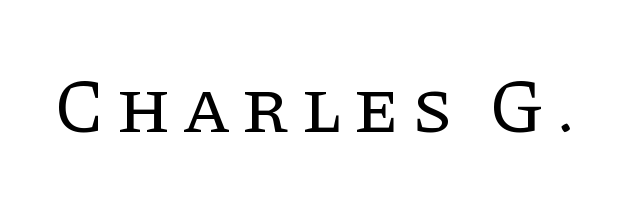
The image shows 77 px regular-weight serif type, upright; set not underlined; low stroke contrast and a large x-height.
